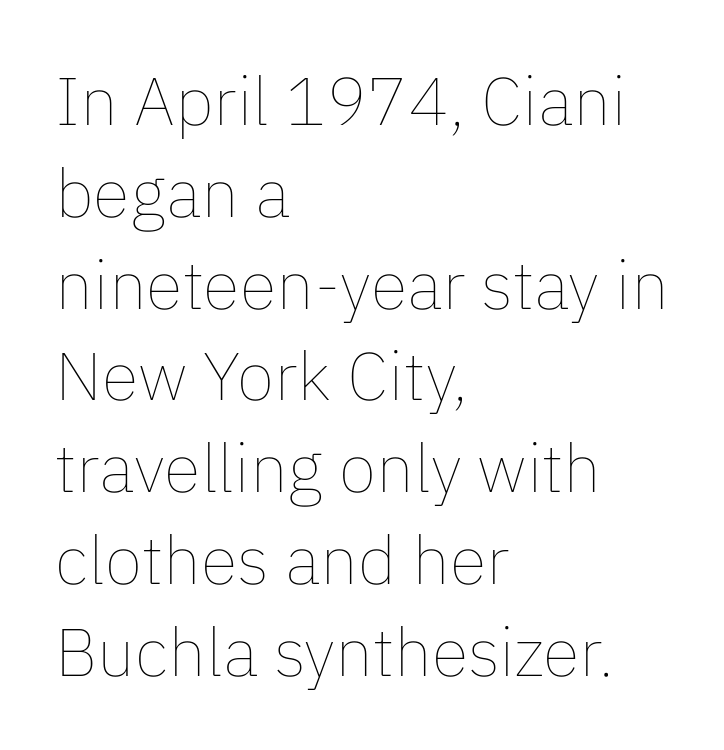
{"italic": "no", "bold": "no", "weight": "thin", "width": "normal", "stroke_contrast": "low", "x_height": "medium", "monospaced": "no", "underline": "no", "align": "left", "line_spacing": "normal", "line_spacing_ratio": 1.35, "letter_spacing": "normal", "letter_spacing_em": 0.0, "glyph_px": 68}
